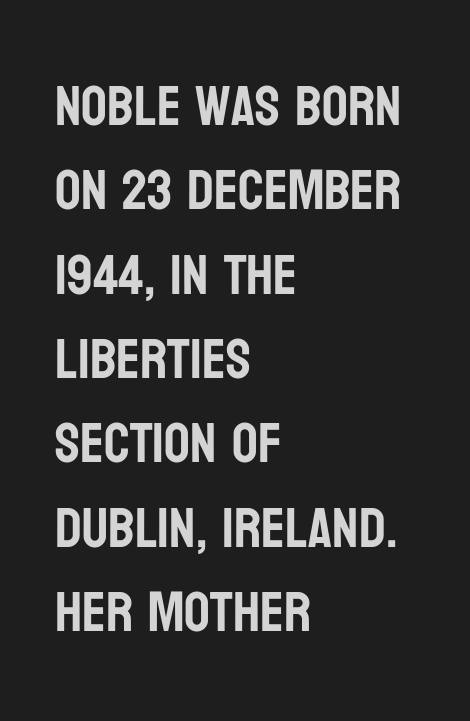
Q: Is the text italic (slanted)? A: No, it is upright.
Q: Is the typeface a serif or a sans-serif typeface? A: Sans-serif.
Q: Is the text underlined? A: No.
Q: How is the paragraph aligned? A: Left-aligned.
Q: Is the spacing between letters normal or unusually wide? A: Normal.
Q: Is the spacing between lines tight, normal or loose? A: Normal.
Q: Width (condensed, normal, or wide)? A: Condensed.
Q: Stroke contrast? A: Low.
Q: x-height? A: Large.
Q: Monospaced? A: No.
